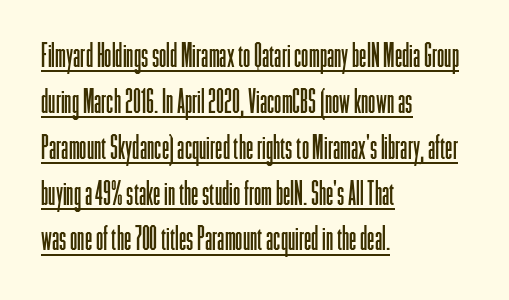
The lettering stays uniformly vertical, giving the passage a roman look. Line starts are locked; line ends wander. Compared with typical body copy, the letter spacing here is the same. Does the type have serifs? No, each stem ends abruptly.
